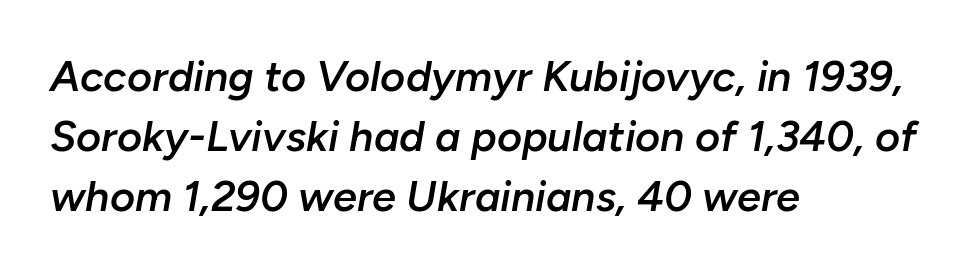
The image shows 43 px semibold type, italic (leaning right); set left-aligned, normal line spacing (1.39x), normal letter spacing, not underlined; low stroke contrast and a medium x-height.
